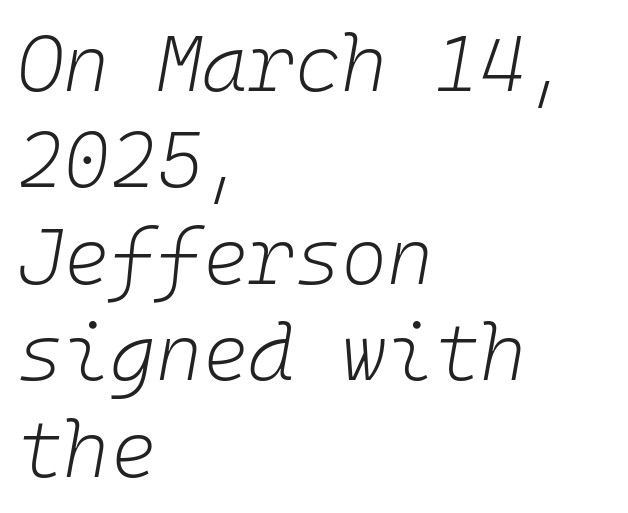
Q: Is the text bold? A: No.
Q: Is the text italic (slanted)? A: Yes, it leans right by about 10 degrees.
Q: Is the text underlined? A: No.
Q: How is the paragraph aligned? A: Left-aligned.
Q: Is the spacing between letters normal or unusually wide? A: Normal.
Q: Width (condensed, normal, or wide)? A: Normal.
Q: Stroke contrast? A: Low.
Q: x-height? A: Medium.
Q: Monospaced? A: Yes.
